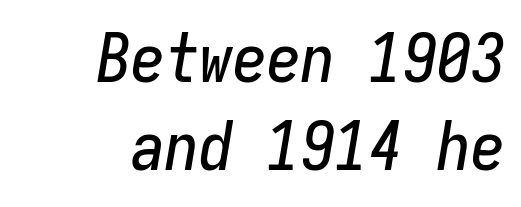
{"italic": "yes", "lean": "right", "slant_degrees": 9, "width": "condensed", "stroke_contrast": "low", "x_height": "medium", "monospaced": "yes", "underline": "no", "align": "right", "line_spacing": "normal", "line_spacing_ratio": 1.3, "letter_spacing": "normal", "letter_spacing_em": 0.0, "glyph_px": 68}
